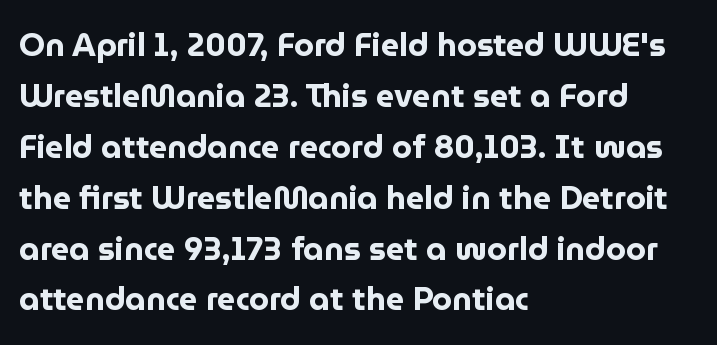
The image shows 32 px bold sans-serif type, upright; set left-aligned, normal line spacing (1.59x), normal letter spacing, not underlined; low stroke contrast and a medium x-height.
